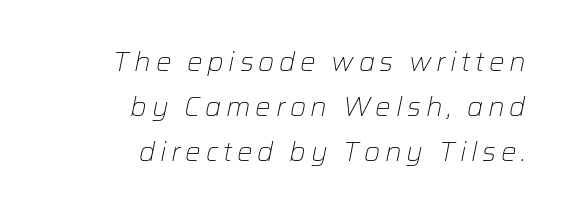
In CSS terms this would be text-align: right. Stems here are at most as thick as an everyday book face. Quick note: italic. The foot of each line stays bare and open.
